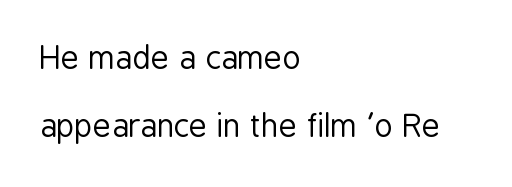
{"serif": "no", "italic": "no", "bold": "no", "weight": "regular", "width": "condensed", "stroke_contrast": "low", "x_height": "medium", "monospaced": "no", "underline": "no", "align": "left", "line_spacing": "loose", "line_spacing_ratio": 2.2, "letter_spacing": "normal", "letter_spacing_em": 0.0, "glyph_px": 31}
